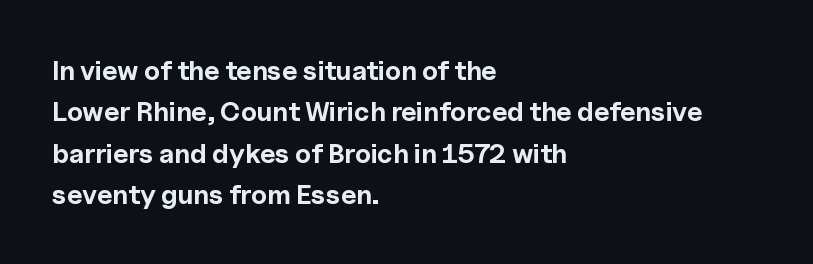
This block has exactly the height ordinary leading produces. The letterforms sit shoulder to shoulder at normal distance. On the weight axis this lands at bold, roughly 700. Line beginnings align vertically; line endings do not. A roman cut, with each character standing at attention.
